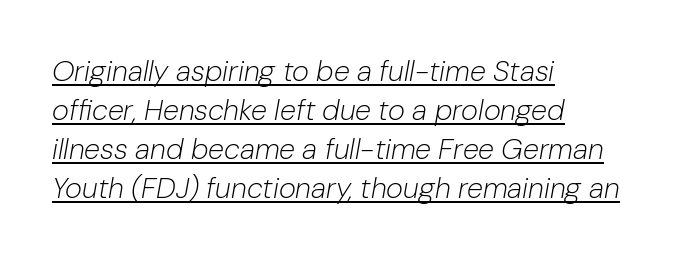
Stroke mass is kept to a normal reading level or below. Honestly, the underline is the first thing you notice here. Horizontally, the lines are justified to the leading edge only. Tracking here is standard; glyphs follow each other at the usual distance. Quick note: interline space is typical.
